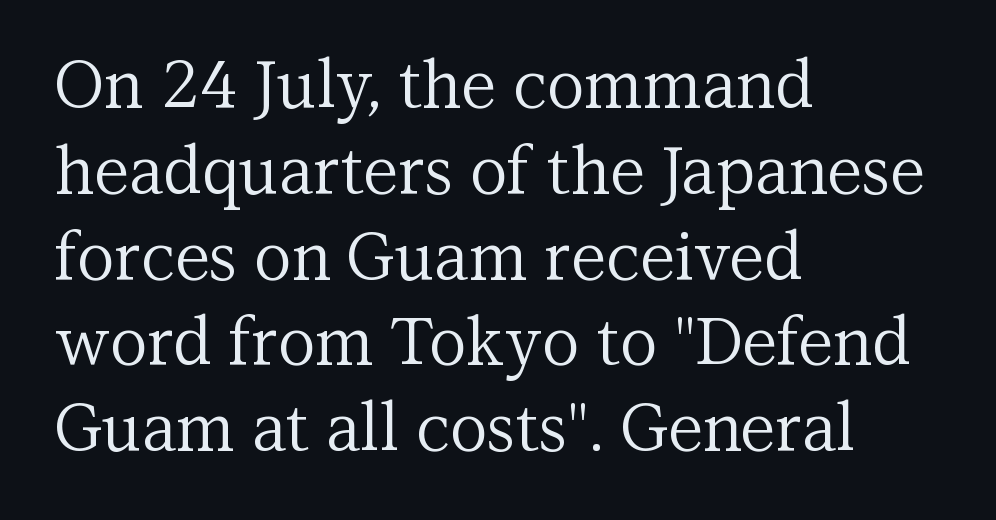
Q: Is the text bold? A: No.
Q: Is the text italic (slanted)? A: No, it is upright.
Q: Is the typeface a serif or a sans-serif typeface? A: Serif.
Q: Is the text underlined? A: No.
Q: How is the paragraph aligned? A: Left-aligned.
Q: Is the spacing between letters normal or unusually wide? A: Normal.
Q: Is the spacing between lines tight, normal or loose? A: Normal.
Q: Width (condensed, normal, or wide)? A: Normal.
Q: Stroke contrast? A: Medium.
Q: x-height? A: Medium.
Q: Monospaced? A: No.
